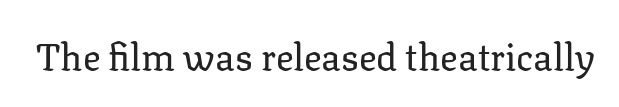
A typesetter would call this zero additional tracking. No chunkiness to these letters — they're not bold. Ordinary non-slanted type is in use. Type style note: has serifs.
